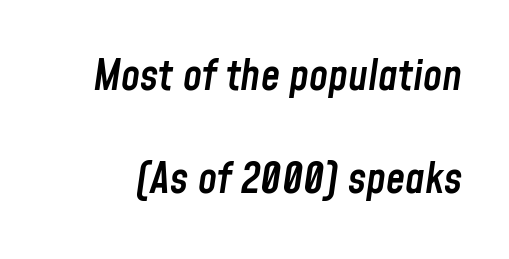
{"italic": "yes", "lean": "right", "slant_degrees": 8, "bold": "semi", "weight": "semibold", "width": "condensed", "stroke_contrast": "low", "x_height": "medium", "monospaced": "no", "underline": "no", "line_spacing": "loose", "line_spacing_ratio": 2.4, "letter_spacing": "normal", "letter_spacing_em": 0.0, "glyph_px": 43}
